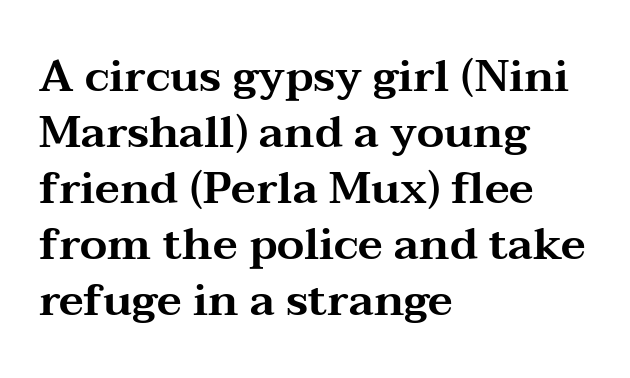
Q: Is the text italic (slanted)? A: No, it is upright.
Q: Is the typeface a serif or a sans-serif typeface? A: Serif.
Q: Is the text underlined? A: No.
Q: How is the paragraph aligned? A: Left-aligned.
Q: Is the spacing between letters normal or unusually wide? A: Normal.
Q: Is the spacing between lines tight, normal or loose? A: Normal.
Q: Width (condensed, normal, or wide)? A: Wide.
Q: Stroke contrast? A: Medium.
Q: x-height? A: Medium.
Q: Monospaced? A: No.
